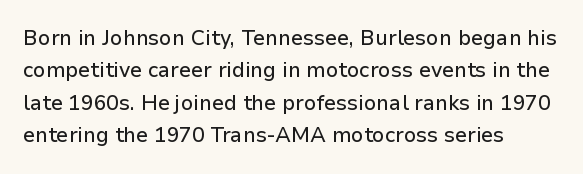
{"italic": "no", "underline": "no", "align": "left", "line_spacing": "normal", "line_spacing_ratio": 1.54, "letter_spacing": "normal", "letter_spacing_em": 0.0, "glyph_px": 21}
